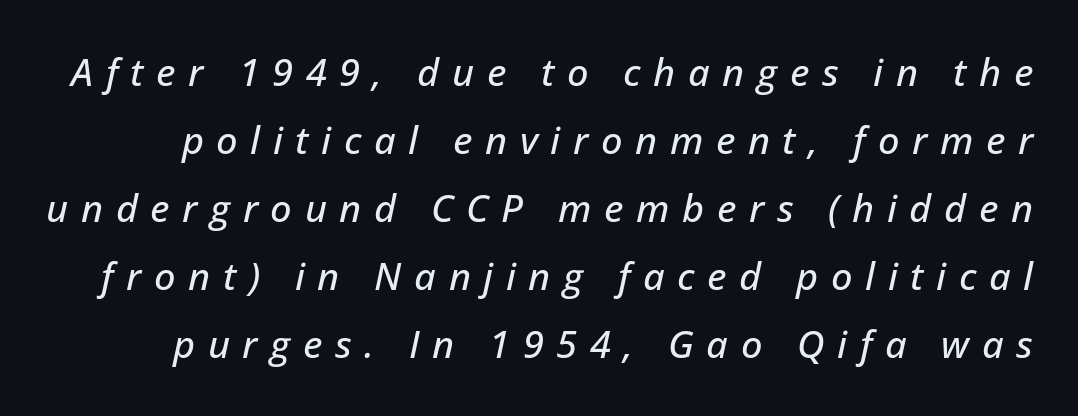
{"italic": "yes", "lean": "right", "slant_degrees": 12, "width": "normal", "stroke_contrast": "low", "x_height": "medium", "monospaced": "no", "underline": "no", "line_spacing_ratio": 1.79, "letter_spacing": "wide", "letter_spacing_em": 0.33, "glyph_px": 38}
